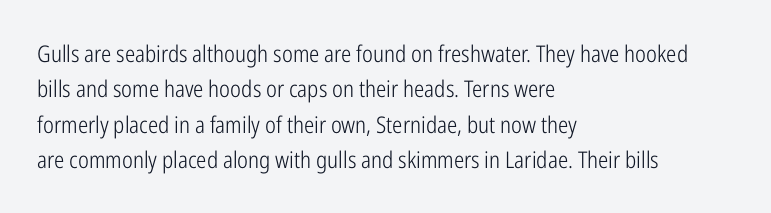
The image shows 23 px text type, upright; set left-aligned, normal line spacing (1.54x), normal letter spacing, not underlined.
